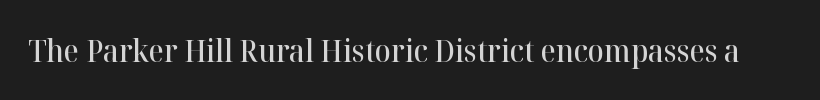
The image shows 30 px semibold serif type, upright; set normal letter spacing, not underlined; high stroke contrast and a medium x-height.
